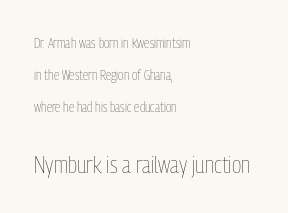
The image shows 24 px text type, upright; set left-aligned, loose line spacing (2.27x), normal letter spacing, not underlined; the second (bottom) block is 1.71x larger.
